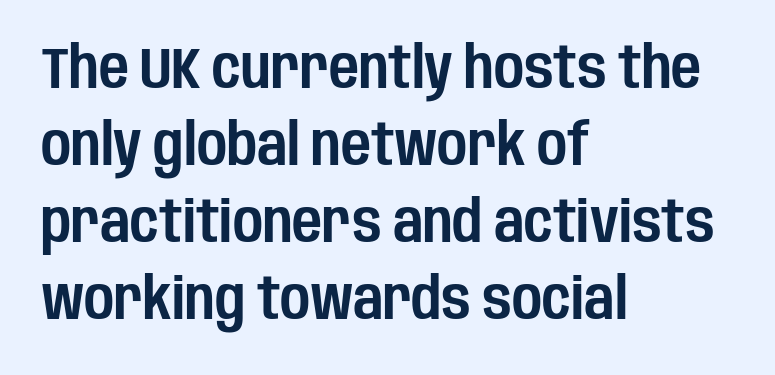
{"serif": "no", "italic": "no", "width": "condensed", "stroke_contrast": "low", "x_height": "large", "monospaced": "no", "underline": "no", "align": "left", "line_spacing": "normal", "line_spacing_ratio": 1.33, "letter_spacing": "normal", "letter_spacing_em": 0.0, "glyph_px": 58}
